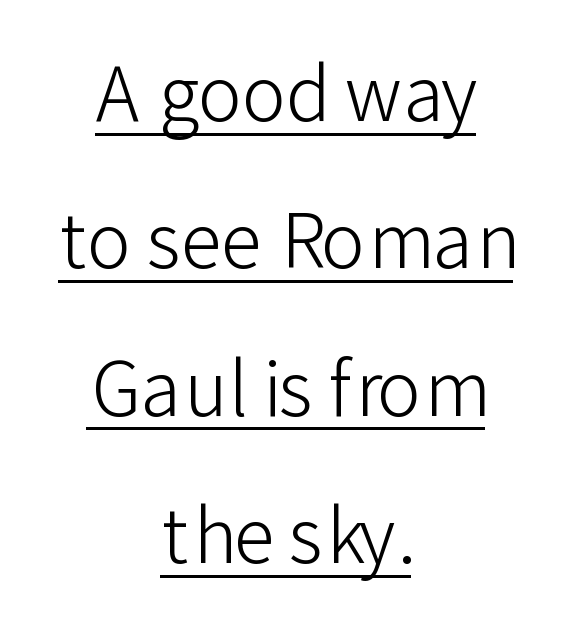
You could fit nearly another row in the gap between these rows. Do the characters align in a grid? No, the font is proportional. The lettering stays uniformly vertical, giving the passage a roman look. Is the type heavy? It reads as light-to-regular instead. The passage shown is underscored from start to finish.
